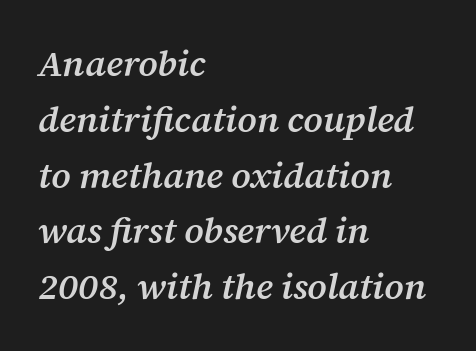
The image shows 36 px semibold serif type, italic (leaning right); set left-aligned, normal line spacing (1.55x), normal letter spacing, not underlined; medium stroke contrast and a medium x-height.
